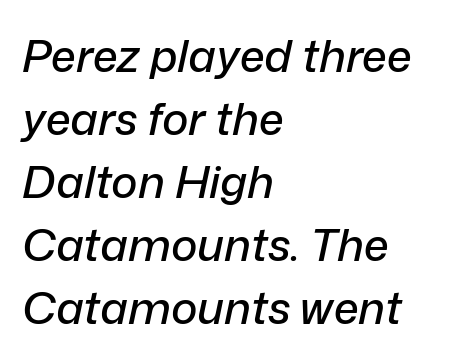
Caption: multi-line text, flush left, ragged right. Style check: oblique. The foot of each line stays bare and open. Tracking here is standard; glyphs follow each other at the usual distance. The passage shown is typed in a proportional face where columns would drift. The leading is moderate, giving the passage an even texture.
